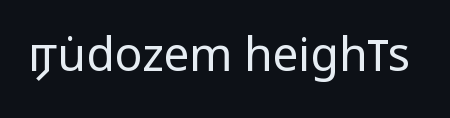
{"serif": "no", "italic": "no", "bold": "no", "weight": "regular", "width": "condensed", "stroke_contrast": "low", "x_height": "large", "monospaced": "no", "underline": "no", "letter_spacing": "normal", "letter_spacing_em": 0.0, "glyph_px": 46}
